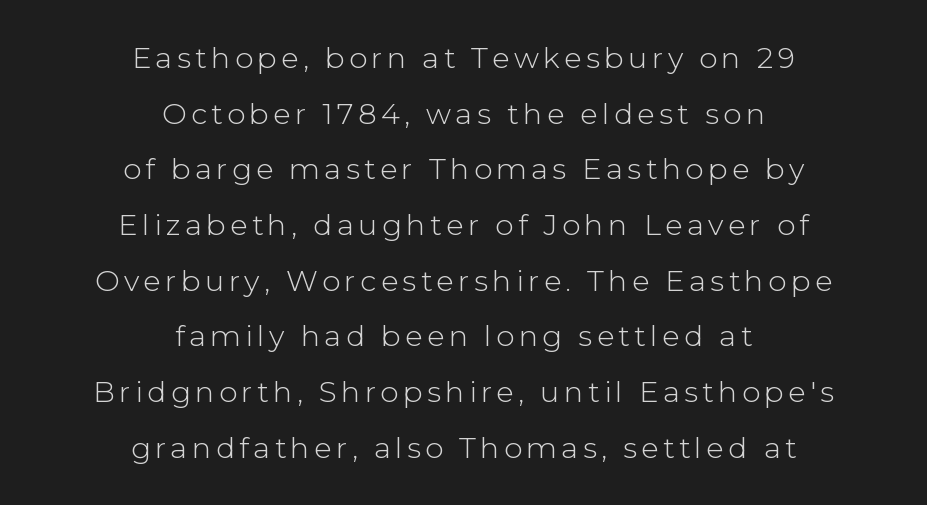
Q: Is the text bold? A: No.
Q: Is the text italic (slanted)? A: No, it is upright.
Q: Is the typeface a serif or a sans-serif typeface? A: Sans-serif.
Q: Is the text underlined? A: No.
Q: How is the paragraph aligned? A: Centered.
Q: Is the spacing between lines tight, normal or loose? A: Loose.
Q: Width (condensed, normal, or wide)? A: Normal.
Q: Stroke contrast? A: Low.
Q: x-height? A: Medium.
Q: Monospaced? A: No.
